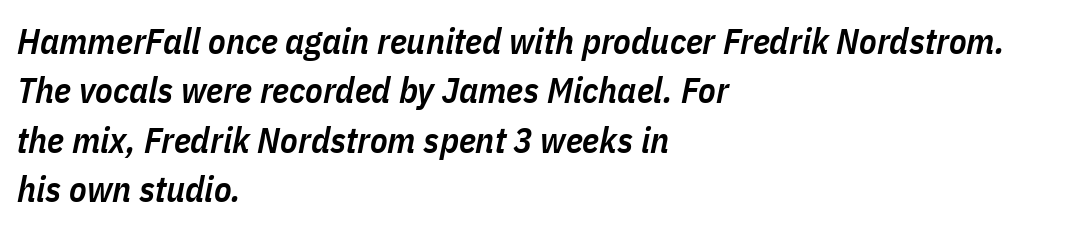
Q: Is the text bold? A: Semi-bold.
Q: Is the text italic (slanted)? A: Yes, it leans right by about 11 degrees.
Q: Is the text underlined? A: No.
Q: How is the paragraph aligned? A: Left-aligned.
Q: Is the spacing between letters normal or unusually wide? A: Normal.
Q: Is the spacing between lines tight, normal or loose? A: Normal.
Q: Width (condensed, normal, or wide)? A: Condensed.
Q: Stroke contrast? A: Low.
Q: x-height? A: Medium.
Q: Monospaced? A: No.
